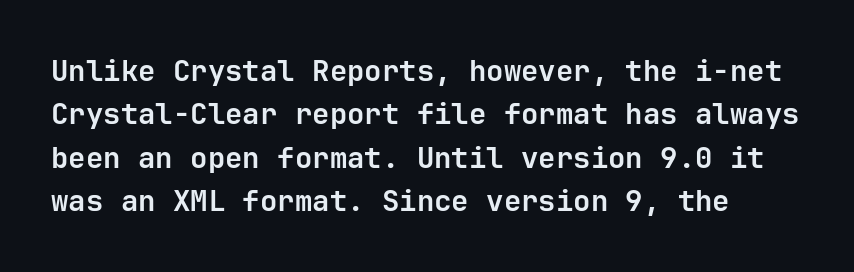
Leading matches the norm, producing a regular column. Letterform terminals end flat and unadorned throughout the passage. Is this a fixed-width face? Yes — each glyph sits in an identical cell. The zone under the glyphs is completely vacant. This is roman type, the default non-slanted kind.
